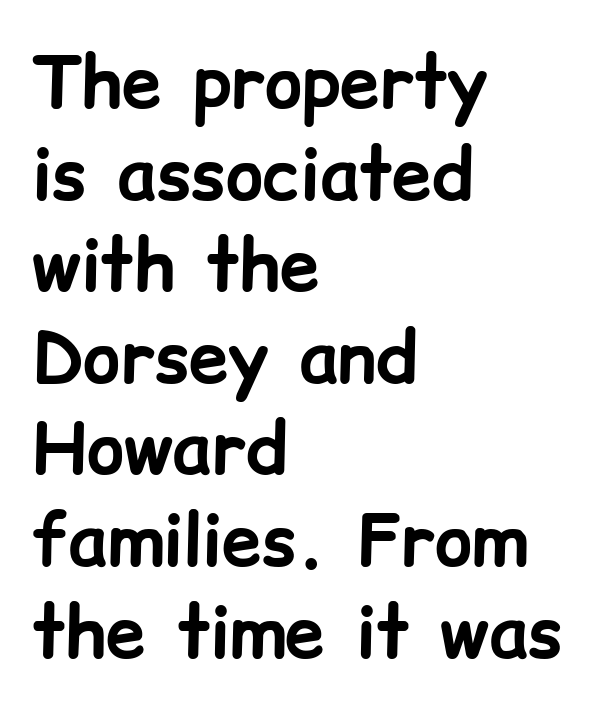
A bare baseline throughout the passage. The vertical gap from one line to the next is medium. Honestly, the letter spacing is just normal — you wouldn't notice it. Caption: bold face, heavy strokes. The passage shown is typed in a proportional face where columns would drift.
